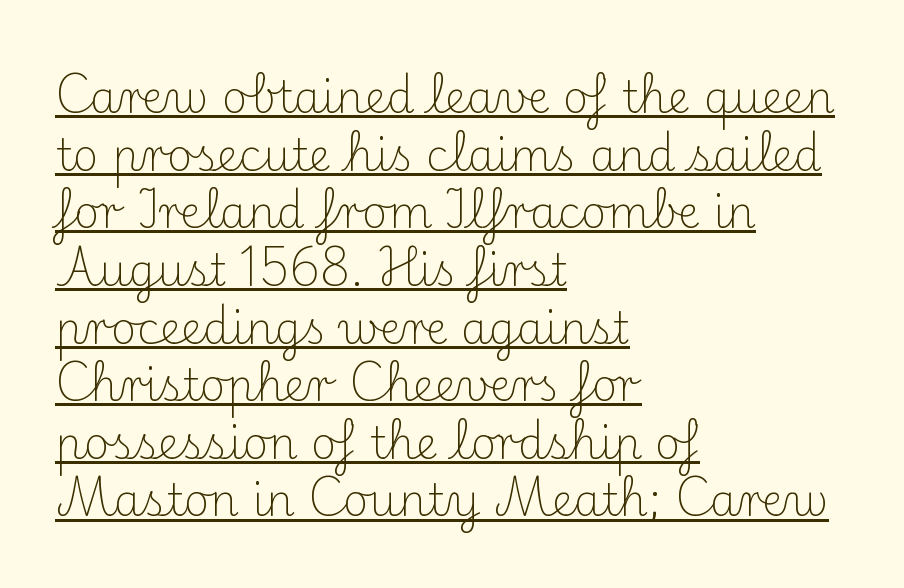
Q: Is the text bold? A: No.
Q: Is the text italic (slanted)? A: No, it is upright.
Q: Is the typeface a serif or a sans-serif typeface? A: Serif.
Q: Is the text underlined? A: Yes.
Q: How is the paragraph aligned? A: Left-aligned.
Q: Is the spacing between letters normal or unusually wide? A: Normal.
Q: Is the spacing between lines tight, normal or loose? A: Normal.
Q: Width (condensed, normal, or wide)? A: Normal.
Q: Stroke contrast? A: Medium.
Q: x-height? A: Small.
Q: Monospaced? A: No.
